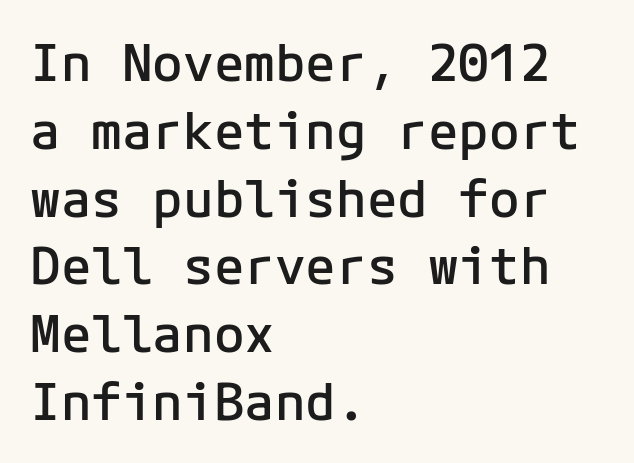
The image shows 51 px semibold sans-serif type, upright; set left-aligned, normal line spacing (1.33x), normal letter spacing, not underlined; low stroke contrast and a medium x-height.
